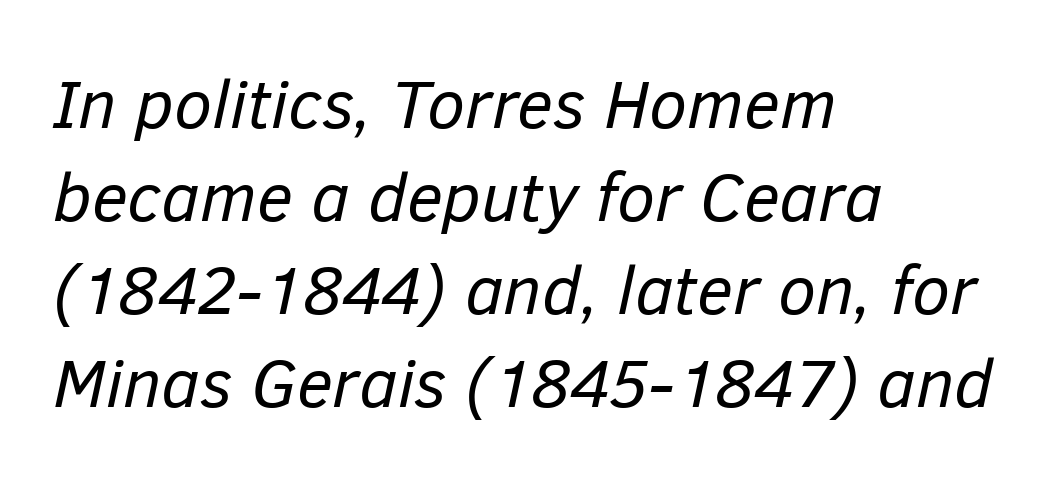
These glyphs show unthickened strokes, regular width or finer. Glance below the letters and you will spot only blank space. No extra tracking has been applied to these lines. Think of a printed novel: that variable character pitch is what you see here.
